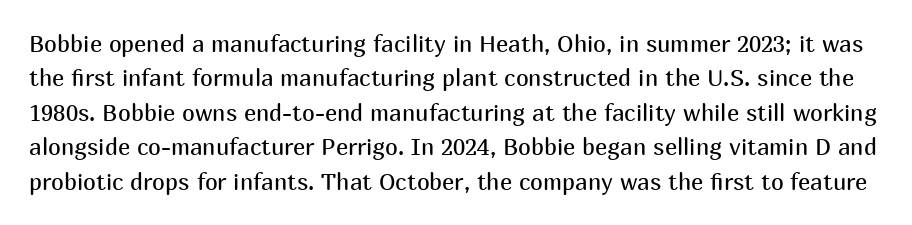
Q: Is the text bold? A: No.
Q: Is the text italic (slanted)? A: No, it is upright.
Q: Is the text underlined? A: No.
Q: Is the spacing between letters normal or unusually wide? A: Normal.
Q: Is the spacing between lines tight, normal or loose? A: Normal.
